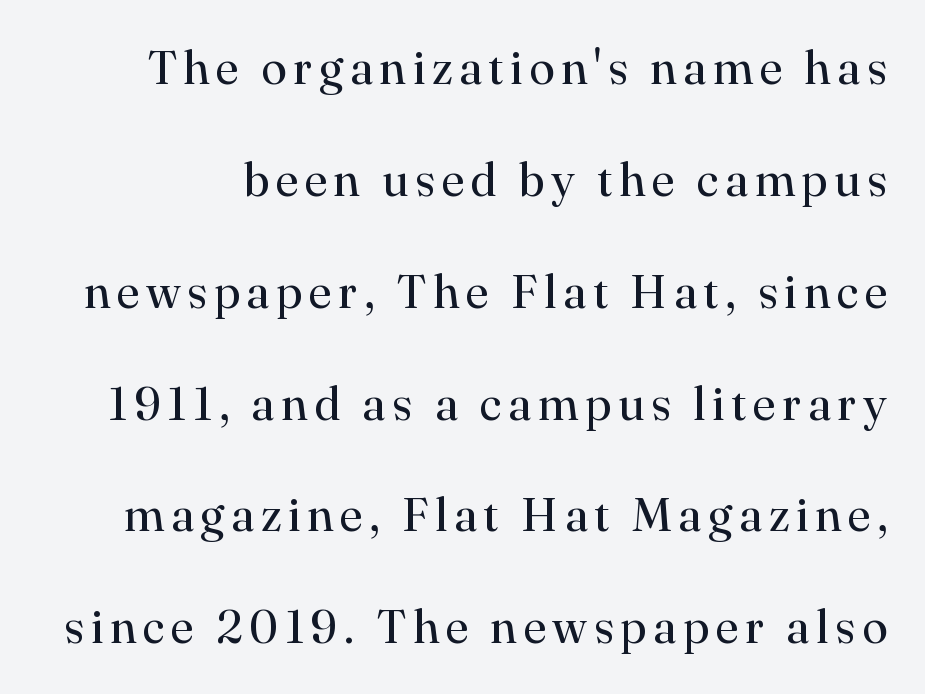
{"serif": "yes", "italic": "no", "bold": "no", "weight": "regular", "width": "normal", "stroke_contrast": "high", "x_height": "small", "monospaced": "no", "underline": "no", "line_spacing": "loose", "line_spacing_ratio": 2.38, "glyph_px": 47}
